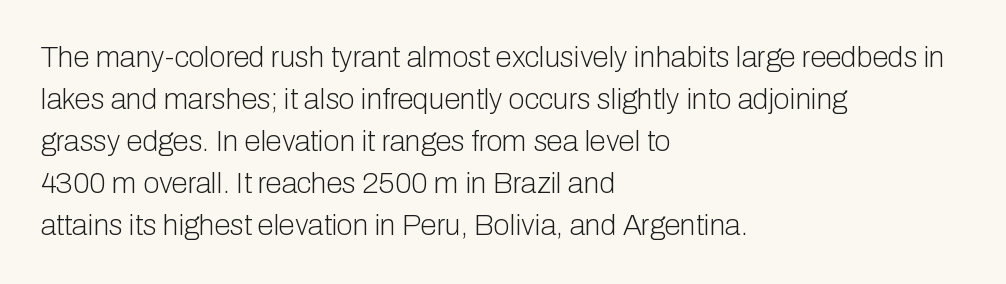
{"serif": "no", "italic": "no", "bold": "no", "weight": "light", "width": "normal", "stroke_contrast": "low", "x_height": "medium", "monospaced": "no", "underline": "no", "align": "left", "line_spacing": "normal", "line_spacing_ratio": 1.45, "letter_spacing": "normal", "letter_spacing_em": 0.0, "glyph_px": 29}
